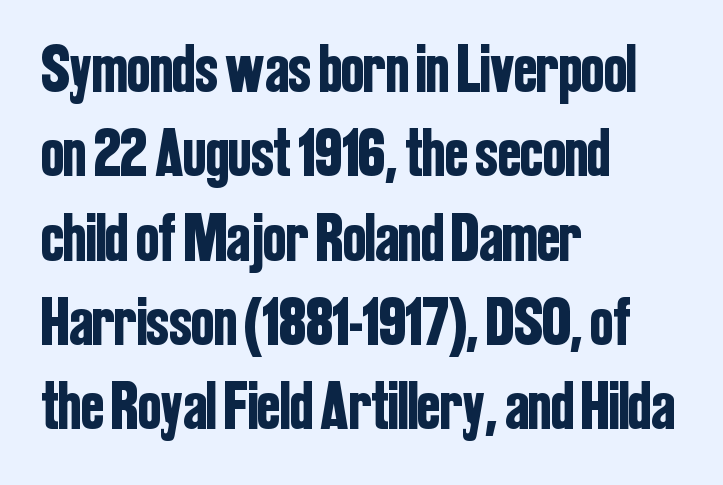
Examine the stroke ends and you'll find no serifs. Italic: no, the glyphs are upright roman. A classic flush-left, rag-right setting is used for this passage. Honestly, the letter spacing is just normal — you wouldn't notice it. Here the designer chose a conventional face with non-uniform glyph widths. The space directly below the letters is spotless.
